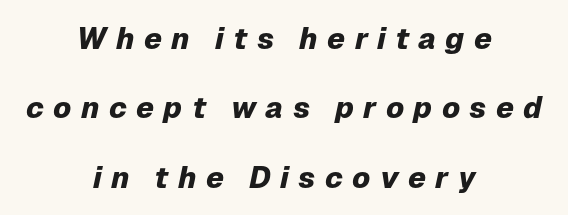
Q: Is the text bold? A: Yes.
Q: Is the text italic (slanted)? A: Yes, it leans right by about 12 degrees.
Q: Is the text underlined? A: No.
Q: How is the paragraph aligned? A: Centered.
Q: Is the spacing between letters normal or unusually wide? A: Unusually wide.
Q: Is the spacing between lines tight, normal or loose? A: Loose.
Q: Width (condensed, normal, or wide)? A: Normal.
Q: Stroke contrast? A: Low.
Q: x-height? A: Medium.
Q: Monospaced? A: No.
